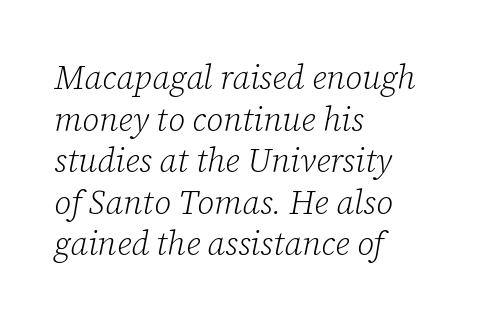
The image shows 33 px light serif type, italic (leaning right); set left-aligned, normal line spacing (1.26x), normal letter spacing, not underlined; low stroke contrast and a medium x-height.
